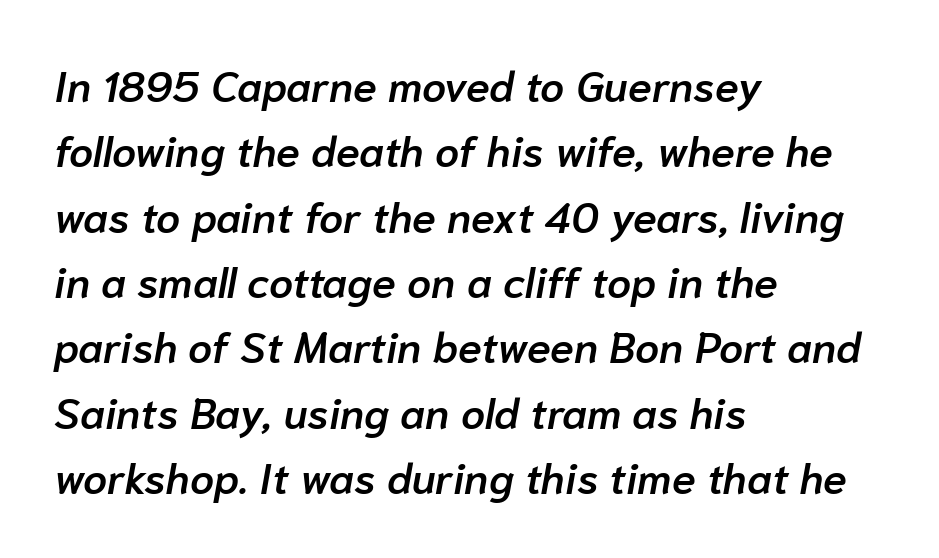
Compared with a centered layout, this one pins lines to the left instead. Bold? Not quite — semibold, heavier than regular but stopping short. Plain, unruled lines of type. Character widths vary here, with narrow letters taking less room than wide ones. The type is set solid horizontally, with unmodified tracking. These lines were composed using italics.
